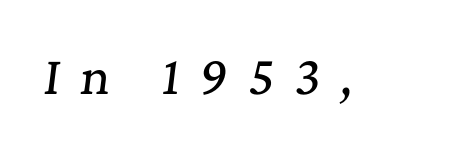
The type family on display is of the serif kind. Is this a fixed-width face? No — the glyphs have proportional, varying widths. Beneath every word, the page is bare. Italic: yes, the glyphs are oblique.
